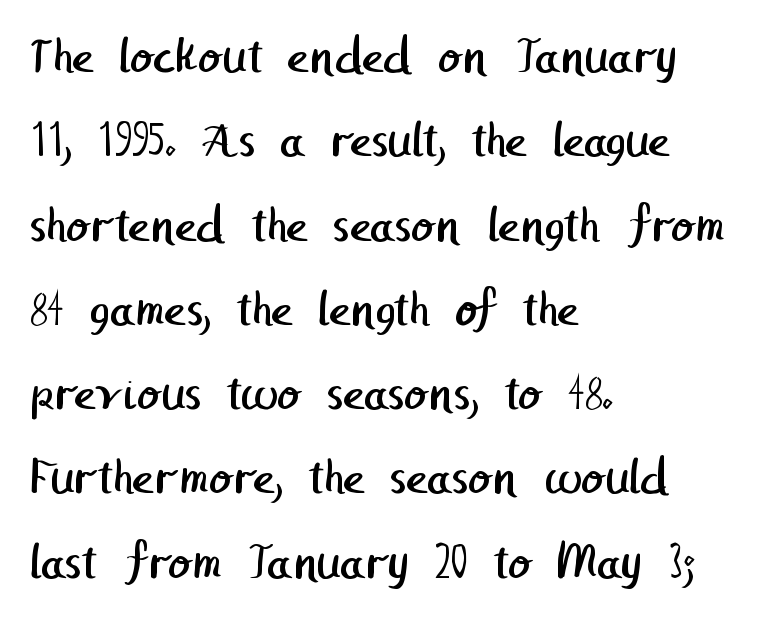
The strip under each line holds only bare page. Whoever set this chose a conventional vertical rhythm. To sum up the face: it is a sans, with no serifs. Reading down the block, your eye returns to a fixed left position each line.
